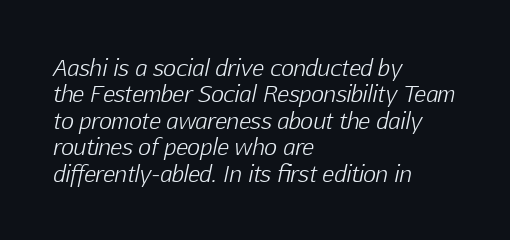
The image shows 22 px text type, italic (leaning right); set left-aligned, line spacing 1.2x, normal letter spacing, not underlined.
